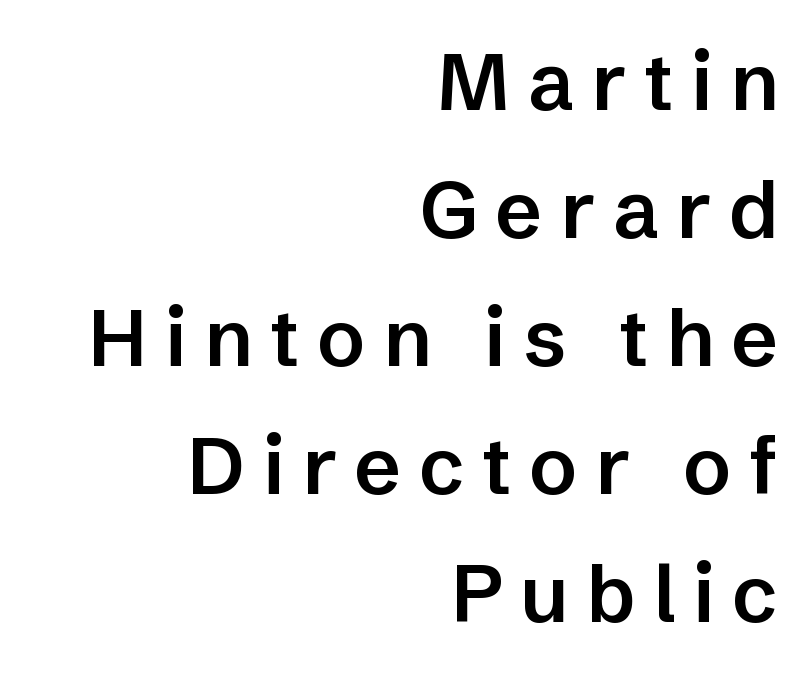
{"serif": "no", "italic": "no", "bold": "semi", "weight": "semibold", "width": "normal", "stroke_contrast": "low", "x_height": "medium", "monospaced": "no", "underline": "no", "align": "right", "line_spacing": "normal", "line_spacing_ratio": 1.6, "letter_spacing": "wide", "letter_spacing_em": 0.22, "glyph_px": 80}
